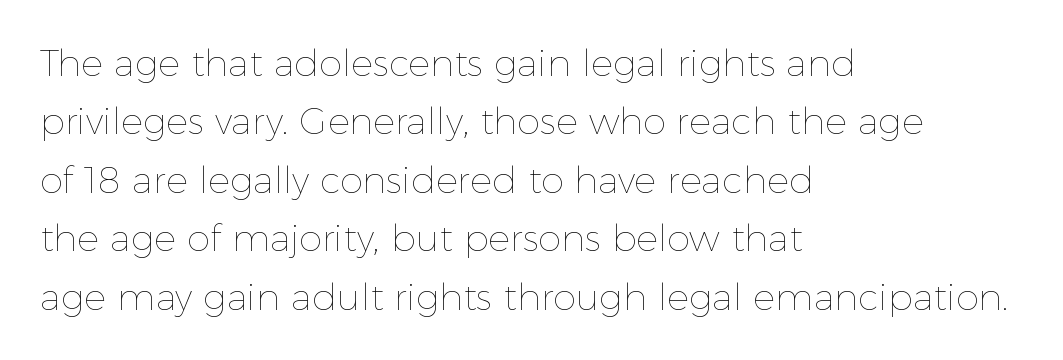
Ink coverage per letter is moderate at most. Note the varied advance widths — an 'i' is clearly narrower than an 'm'. All the whitespace from short lines collects on the right. Every stem runs plumb, perpendicular to the baseline.
